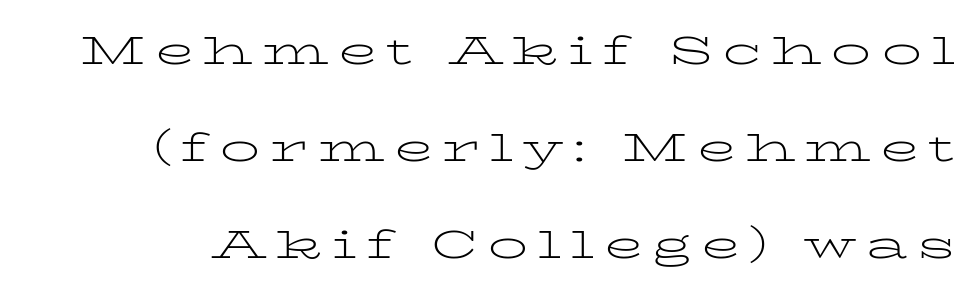
{"serif": "yes", "italic": "no", "bold": "no", "weight": "light", "width": "wide", "stroke_contrast": "low", "x_height": "medium", "monospaced": "no", "underline": "no", "line_spacing": "loose", "line_spacing_ratio": 2.42, "letter_spacing": "wide", "letter_spacing_em": 0.23, "glyph_px": 40}
